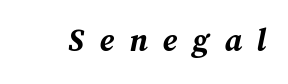
The image shows 31 px bold type, italic (leaning right); set unusually wide letter spacing (+0.49 em), not underlined; medium stroke contrast and a medium x-height.
